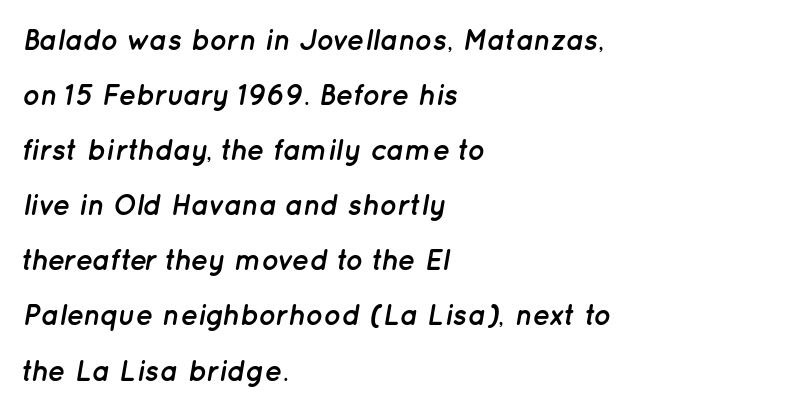
{"italic": "yes", "lean": "right", "slant_degrees": 12, "bold": "yes", "weight": "semibold", "width": "normal", "stroke_contrast": "low", "x_height": "medium", "monospaced": "no", "underline": "no", "align": "left", "line_spacing": "loose", "line_spacing_ratio": 1.9, "letter_spacing": "normal", "letter_spacing_em": 0.0, "glyph_px": 29}
